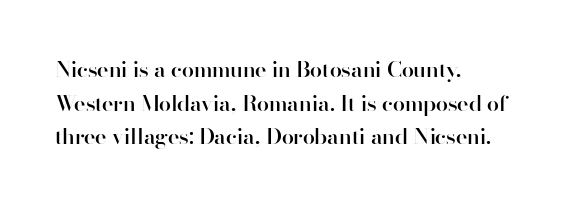
Every character sits straight up, as roman type does. Does extra space separate the letters? No, they use regular spacing. A somewhat darkened texture: the type is semibold rather than bold. A typesetter would call this leading conventional body-copy spacing.
